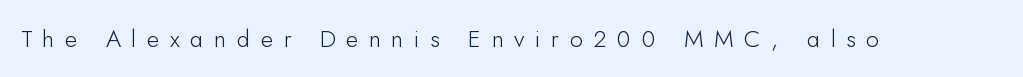
{"italic": "no", "bold": "no", "underline": "no", "letter_spacing": "wide", "letter_spacing_em": 0.44, "glyph_px": 24}
